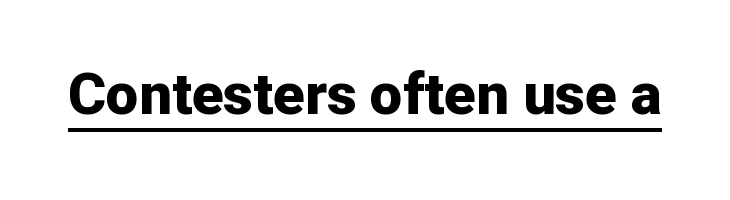
Has an underline been added? It has. The lettering stays uniformly vertical, giving the passage a roman look. Is this a fixed-width face? No — the glyphs have proportional, varying widths. Letter spacing: default. Letterform terminals end flat and unadorned throughout the passage.
